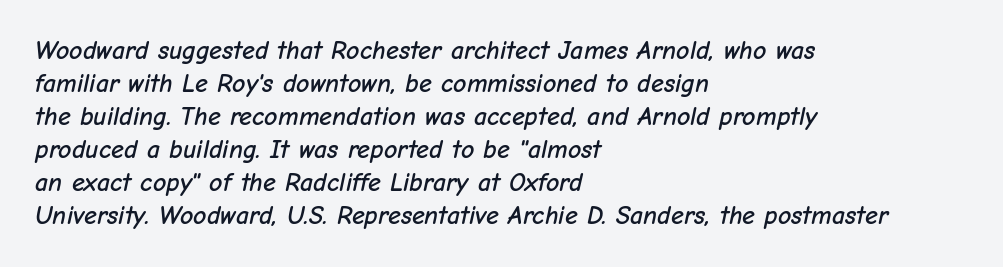
Q: Is the text italic (slanted)? A: Yes, it leans right by about 12 degrees.
Q: Is the text underlined? A: No.
Q: How is the paragraph aligned? A: Left-aligned.
Q: Is the spacing between letters normal or unusually wide? A: Normal.
Q: Is the spacing between lines tight, normal or loose? A: Normal.
